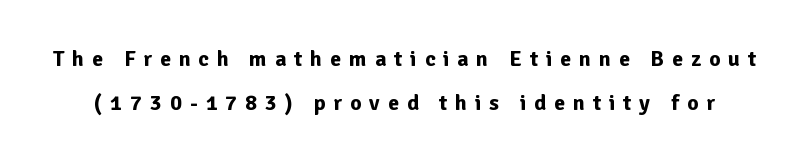
Leading is clearly above the norm, producing a sparse column. No word sits above an underline. A full-strength bold gives these letters their thick strokes. Loose tracking; the words dissolve into strings of separated letters.
